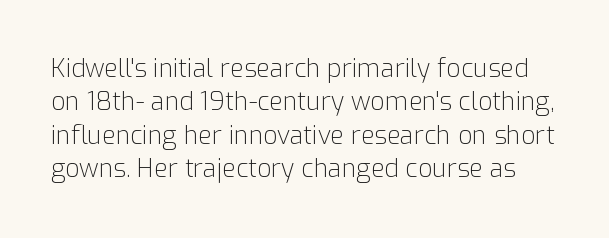
{"italic": "no", "bold": "no", "underline": "no", "line_spacing": "normal", "line_spacing_ratio": 1.34, "letter_spacing": "normal", "letter_spacing_em": 0.0, "glyph_px": 25}
